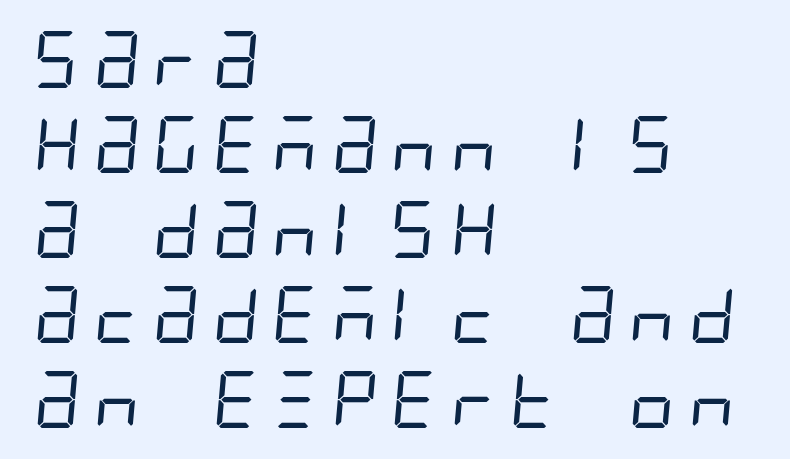
Q: Is the text bold? A: No.
Q: Is the typeface a serif or a sans-serif typeface? A: Sans-serif.
Q: Is the text underlined? A: No.
Q: How is the paragraph aligned? A: Left-aligned.
Q: Is the spacing between lines tight, normal or loose? A: Normal.
Q: Width (condensed, normal, or wide)? A: Condensed.
Q: Stroke contrast? A: Low.
Q: x-height? A: Large.
